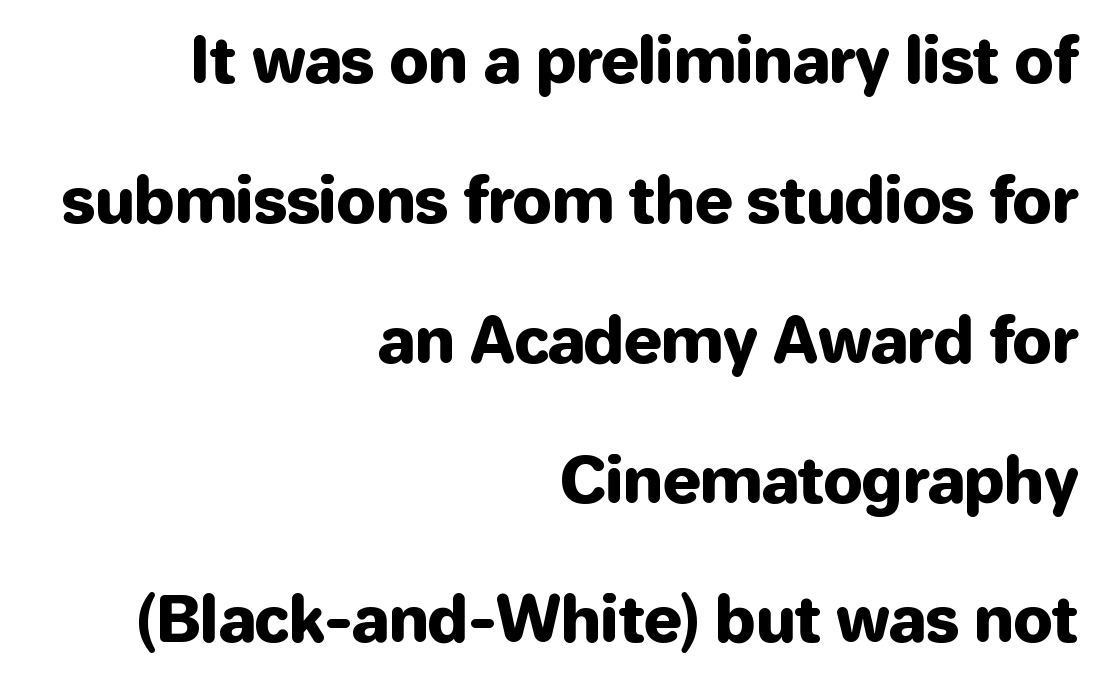
The image shows 63 px sans-serif type, upright; set right-aligned, loose line spacing (2.22x), normal letter spacing, not underlined; low stroke contrast and a medium x-height.
